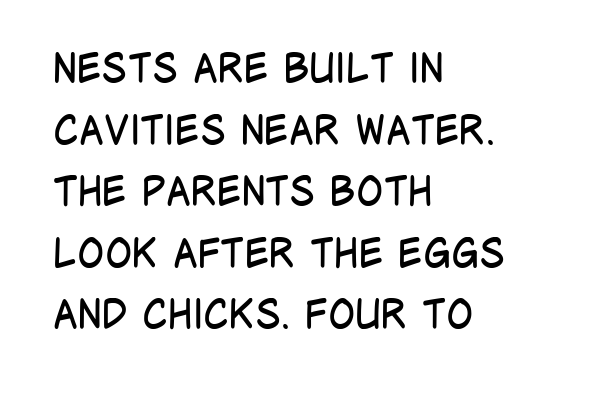
The image shows 40 px regular-weight, condensed sans-serif type, upright; set left-aligned, normal line spacing (1.54x), normal letter spacing, not underlined; low stroke contrast and a large x-height.
